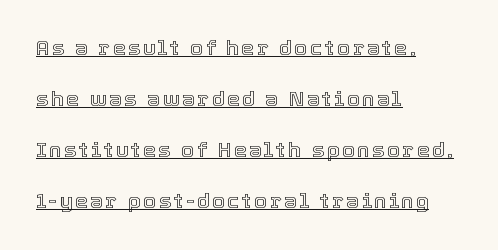
The image shows 21 px text type, upright; set left-aligned, loose line spacing (2.43x), underlined.
